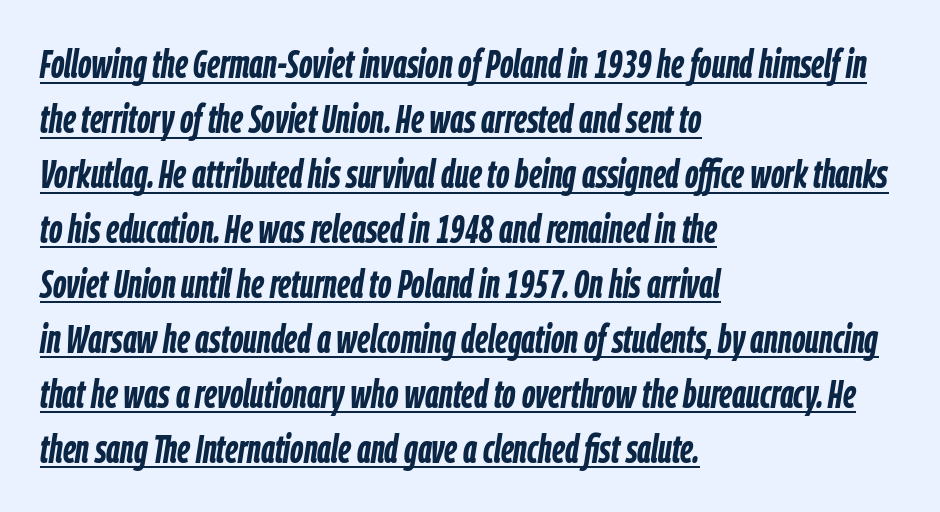
This sample carries an underscore along the baseline area. A typesetter would call this proportional, since set widths differ per character. The passage shown is emphatically bold. The glyphs look as if they've been sheared to an angle. Compared with a centered layout, this one pins lines to the left instead.
